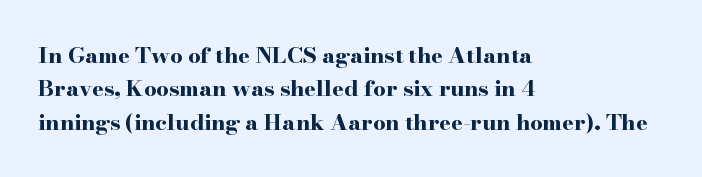
{"italic": "no", "bold": "yes", "underline": "no", "align": "left", "line_spacing": "normal", "line_spacing_ratio": 1.52, "letter_spacing": "normal", "letter_spacing_em": 0.0, "glyph_px": 22}
